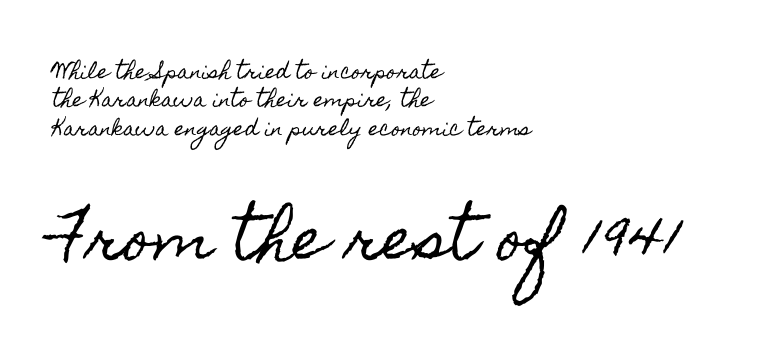
The image shows 57 px condensed type; set left-aligned, normal line spacing (1.5x), normal letter spacing, not underlined; the second (bottom) block is 3.0x larger; a small x-height.
